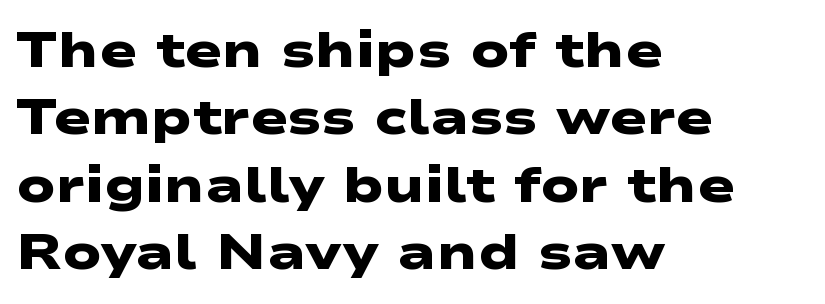
Is the block centered? No — it sits flush against the left margin. Glyph-to-glyph distance matches everyday printed text. The rendering shows plain stroke endings on the letterforms — a sans-serif design. Successive baselines arrive at the customary interval.
